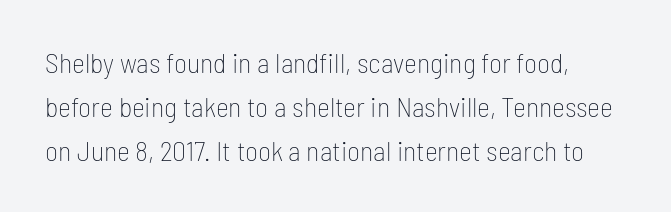
Examine the stroke ends and you'll find no serifs. Letters rest on an invisible, unmarked baseline. Leading: standard. Stroke thickness stays within the range of a standard reading face or lighter. In terms of posture, this sample is upright.
